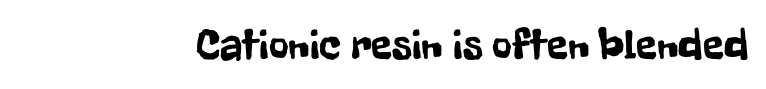
Q: Is the text italic (slanted)? A: No, it is upright.
Q: Is the typeface a serif or a sans-serif typeface? A: Sans-serif.
Q: Is the text underlined? A: No.
Q: Is the spacing between letters normal or unusually wide? A: Normal.
Q: Width (condensed, normal, or wide)? A: Condensed.
Q: Stroke contrast? A: Low.
Q: x-height? A: Medium.
Q: Monospaced? A: No.
